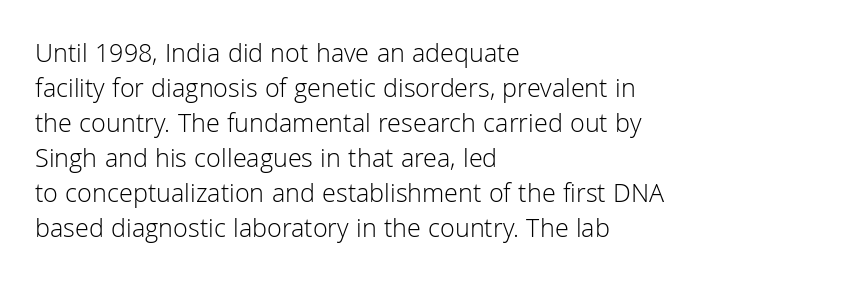
The image shows 27 px text type, upright; set left-aligned, normal line spacing (1.3x), normal letter spacing, not underlined.
